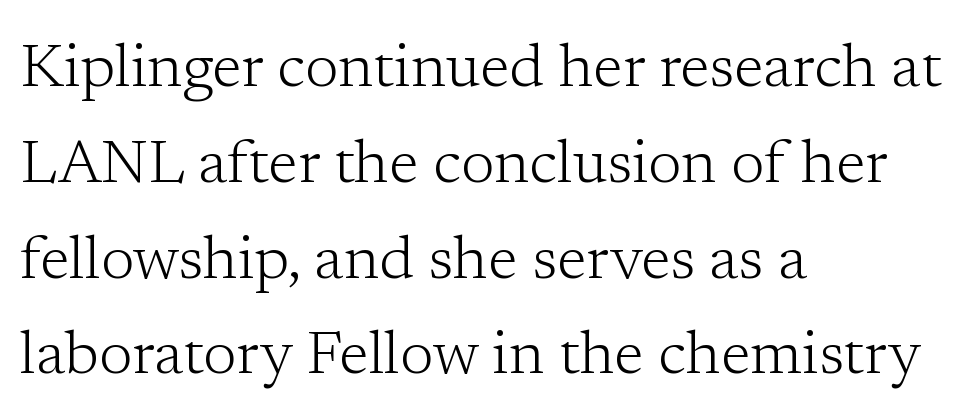
Q: Is the text bold? A: No.
Q: Is the text italic (slanted)? A: No, it is upright.
Q: Is the typeface a serif or a sans-serif typeface? A: Serif.
Q: Is the text underlined? A: No.
Q: How is the paragraph aligned? A: Left-aligned.
Q: Is the spacing between letters normal or unusually wide? A: Normal.
Q: Is the spacing between lines tight, normal or loose? A: Normal.
Q: Width (condensed, normal, or wide)? A: Normal.
Q: Stroke contrast? A: Low.
Q: x-height? A: Medium.
Q: Monospaced? A: No.
